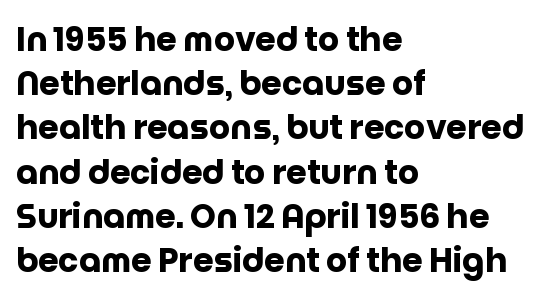
Q: Is the text bold? A: Yes.
Q: Is the text italic (slanted)? A: No, it is upright.
Q: Is the typeface a serif or a sans-serif typeface? A: Sans-serif.
Q: Is the text underlined? A: No.
Q: How is the paragraph aligned? A: Left-aligned.
Q: Is the spacing between letters normal or unusually wide? A: Normal.
Q: Is the spacing between lines tight, normal or loose? A: Normal.
Q: Width (condensed, normal, or wide)? A: Normal.
Q: Stroke contrast? A: Low.
Q: x-height? A: Large.
Q: Monospaced? A: No.
